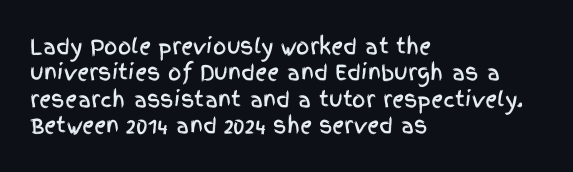
The image shows 21 px text type, upright; set left-aligned, normal line spacing (1.26x), normal letter spacing, not underlined.
